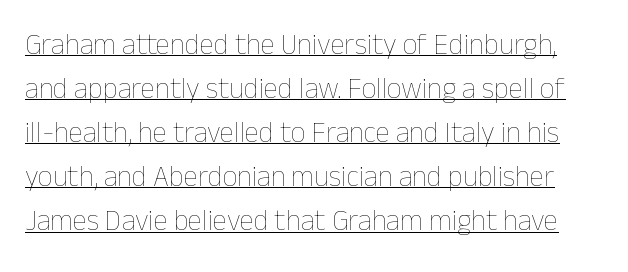
Do the characters align in a grid? No, the font is proportional. What stands out about the letter spacing? Nothing — it is the standard amount. This is the regular roman posture of the typeface. Weight: in the light-to-regular range. Quick note: underline on. Interline gaps are of average width in this sample.
